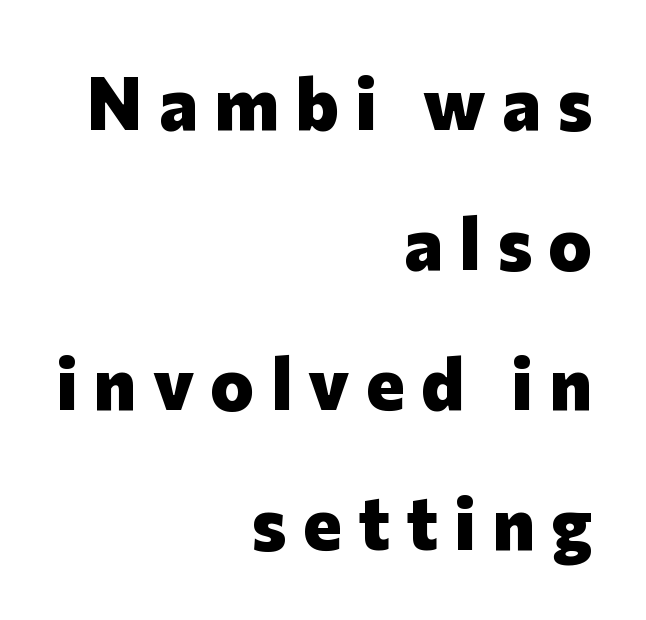
{"serif": "no", "italic": "no", "bold": "yes", "weight": "heavy", "width": "normal", "stroke_contrast": "low", "x_height": "medium", "monospaced": "no", "underline": "no", "align": "right", "line_spacing_ratio": 1.89, "letter_spacing": "wide", "letter_spacing_em": 0.22, "glyph_px": 74}
